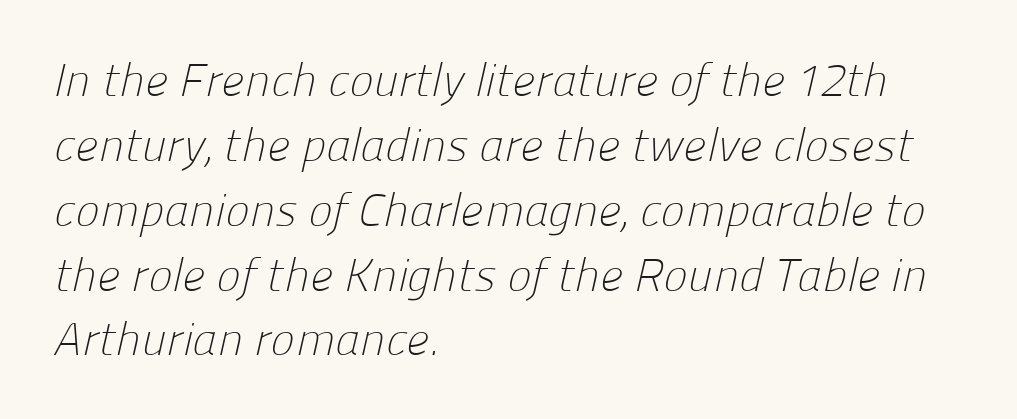
The image shows 46 px light sans-serif type; set left-aligned, normal line spacing (1.41x), normal letter spacing, not underlined; low stroke contrast and a medium x-height.
